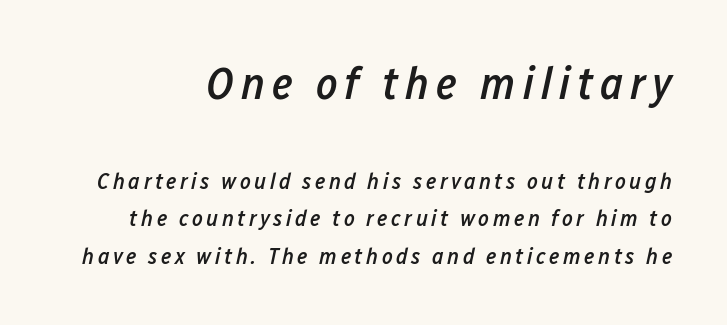
{"italic": "yes", "lean": "right", "slant_degrees": 12, "bold": "semi", "weight": "semibold", "width": "condensed", "stroke_contrast": "low", "x_height": "medium", "monospaced": "no", "underline": "no", "line_spacing": "normal", "line_spacing_ratio": 1.63, "larger_block": "first", "size_ratio": 2.0, "glyph_px": 46}
